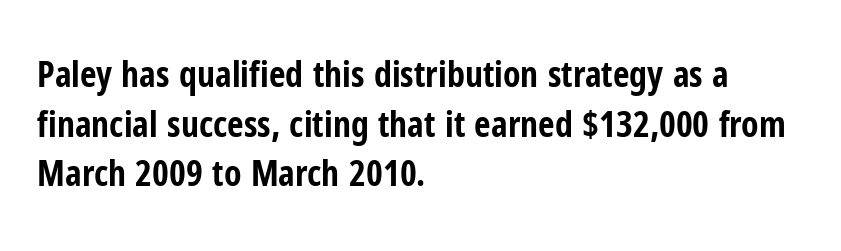
This sample uses a sans-serif face. A student would call this left alignment; a typographer would say flush left, rag right. Vertical strokes here are truly vertical. The string is rendered with underlining switched off. Leading: standard. Spacing verdict: proportional, widths tailored to each character.
